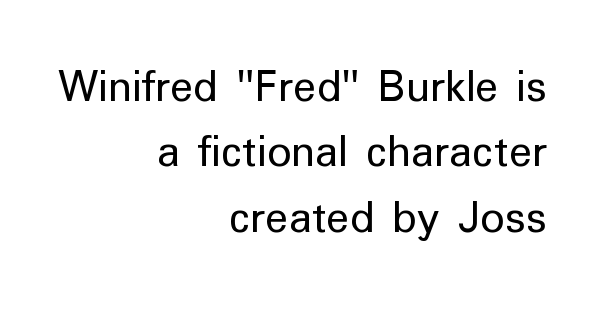
The image shows 48 px regular-weight sans-serif type, upright; set right-aligned, normal line spacing (1.36x), normal letter spacing, not underlined; low stroke contrast and a medium x-height.
